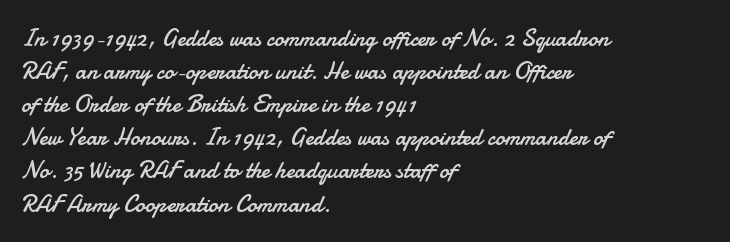
{"bold": "no", "underline": "no", "align": "left", "line_spacing": "normal", "line_spacing_ratio": 1.38, "letter_spacing": "normal", "letter_spacing_em": 0.0, "glyph_px": 24}
